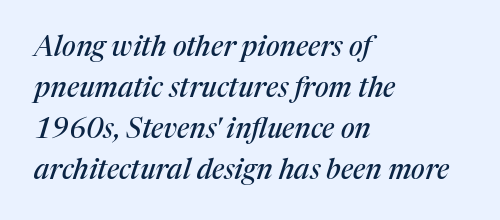
This sample keeps an unexceptional amount of space between lines. Think of a printed novel: that variable character pitch is what you see here. The glyphs in this specimen are seriffed. Italic: yes, the glyphs are oblique.
